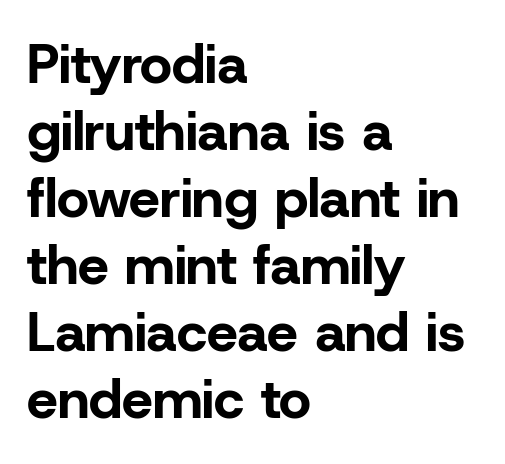
The image shows 55 px bold sans-serif type, upright; set left-aligned, line spacing 1.22x, normal letter spacing, not underlined; low stroke contrast and a medium x-height.
